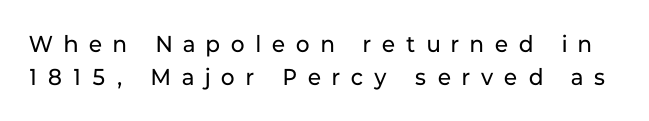
This is roman type, the default non-slanted kind. Reading down the column, the eye jumps a familiar distance to each next line. The type is letterspaced generously, with wide tracking. The specimen omits any rule beneath the text block's lines.
